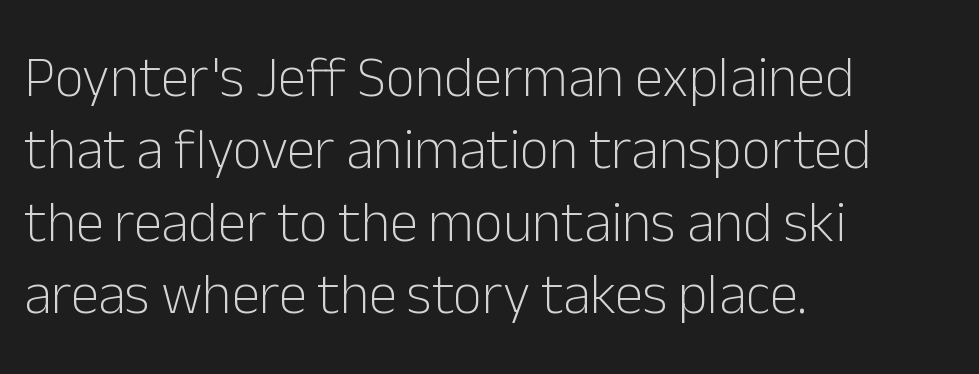
Q: Is the text bold? A: No.
Q: Is the text italic (slanted)? A: No, it is upright.
Q: Is the typeface a serif or a sans-serif typeface? A: Sans-serif.
Q: Is the text underlined? A: No.
Q: How is the paragraph aligned? A: Left-aligned.
Q: Is the spacing between letters normal or unusually wide? A: Normal.
Q: Is the spacing between lines tight, normal or loose? A: Normal.
Q: Width (condensed, normal, or wide)? A: Normal.
Q: Stroke contrast? A: Low.
Q: x-height? A: Medium.
Q: Monospaced? A: No.
